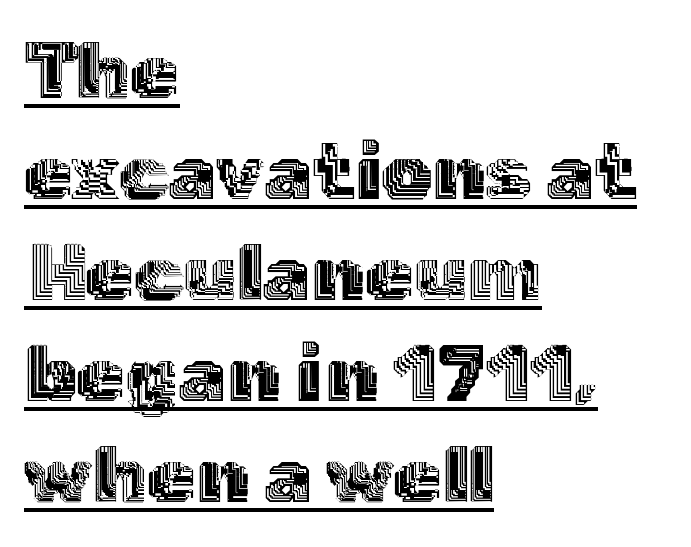
The image shows 79 px text type, upright; set left-aligned, normal line spacing (1.28x), normal letter spacing, underlined; a medium x-height.
